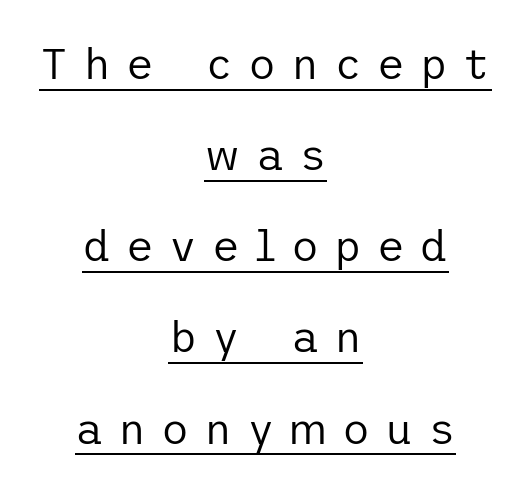
Weight class: somewhere from thin through regular. Casual observation: everything's sitting right in the middle. When letters stand straight like this, we call the style roman or upright. This sample trades compactness for vertical openness between lines. Does a line run under the words? Yes, clearly.
